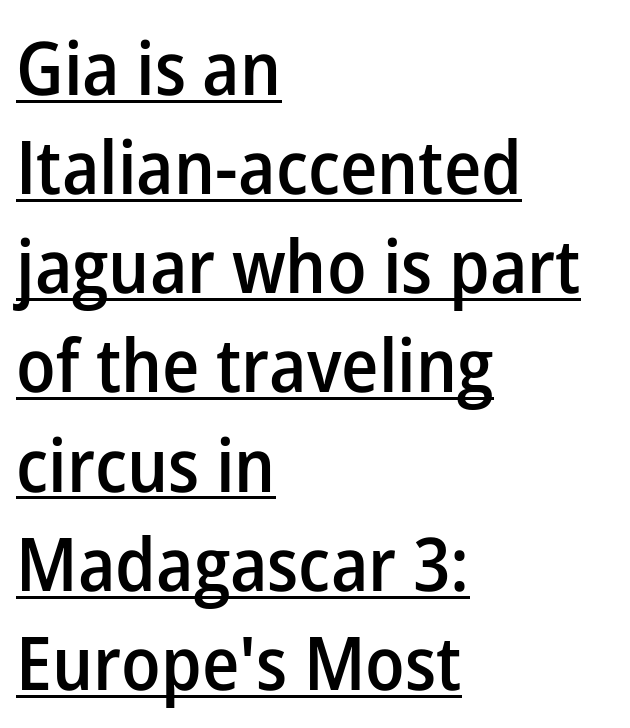
Notice the strokes are somewhat thickened but not fully heavy: this is a semibold. The type is set solid horizontally, with unmodified tracking. Examine the stroke ends and you'll find no serifs. Has an underline been added? It has.
